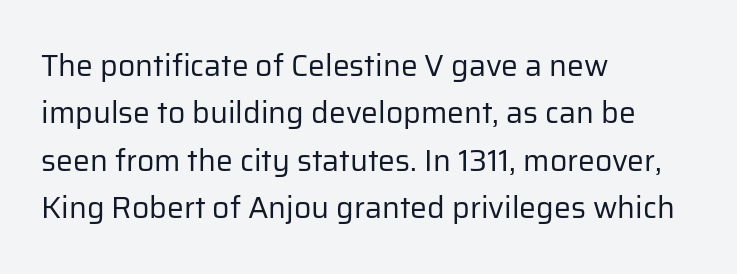
Q: Is the text bold? A: No.
Q: Is the text italic (slanted)? A: No, it is upright.
Q: Is the typeface a serif or a sans-serif typeface? A: Sans-serif.
Q: Is the text underlined? A: No.
Q: How is the paragraph aligned? A: Left-aligned.
Q: Is the spacing between letters normal or unusually wide? A: Normal.
Q: Is the spacing between lines tight, normal or loose? A: Normal.
Q: Width (condensed, normal, or wide)? A: Normal.
Q: Stroke contrast? A: Low.
Q: x-height? A: Medium.
Q: Monospaced? A: No.
